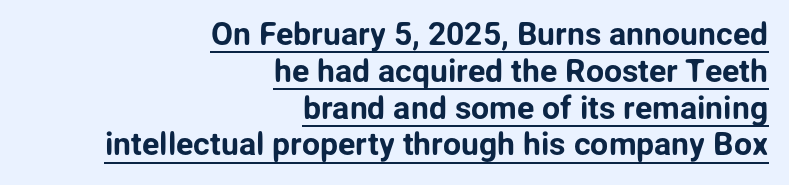
{"serif": "no", "italic": "no", "width": "normal", "stroke_contrast": "low", "x_height": "medium", "monospaced": "no", "underline": "yes", "align": "right", "line_spacing": "tight", "line_spacing_ratio": 1.15, "letter_spacing": "normal", "letter_spacing_em": 0.0, "glyph_px": 32}
